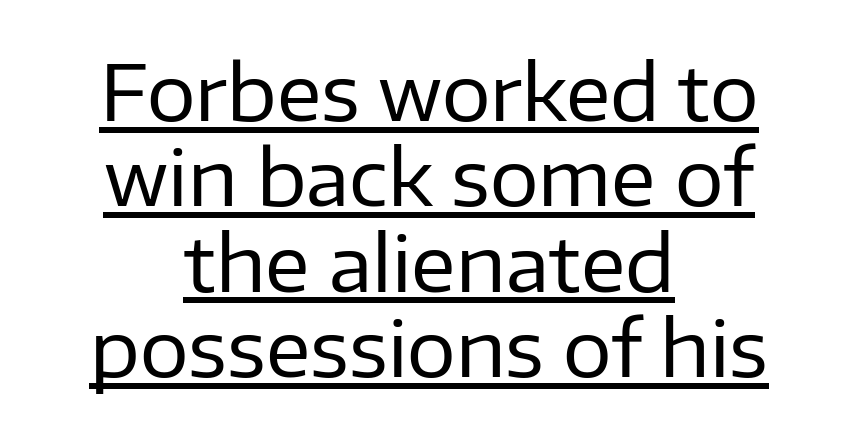
Note: no serifs on the glyphs. The gaps between neighbouring characters are ordinary and unremarkable. Character widths vary here, with narrow letters taking less room than wide ones. Quick note: interline space is minimal. It's the straight-up-and-down kind of type. The rendering positions every line midway between the sides.
